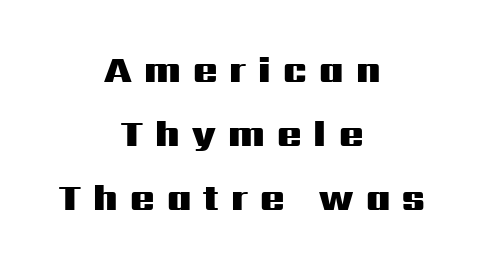
Q: Is the text bold? A: Yes.
Q: Is the text italic (slanted)? A: No, it is upright.
Q: Is the typeface a serif or a sans-serif typeface? A: Sans-serif.
Q: Is the text underlined? A: No.
Q: How is the paragraph aligned? A: Centered.
Q: Is the spacing between letters normal or unusually wide? A: Unusually wide.
Q: Width (condensed, normal, or wide)? A: Wide.
Q: Stroke contrast? A: Medium.
Q: x-height? A: Medium.
Q: Monospaced? A: No.
